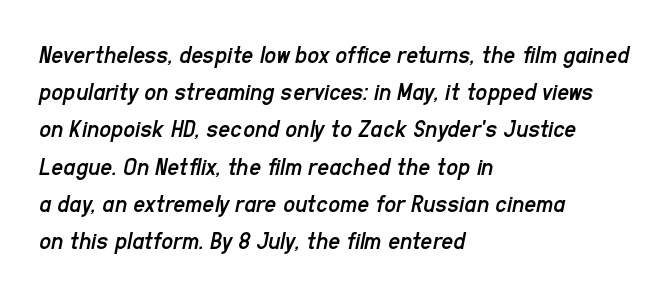
The image shows 26 px text type, italic (leaning right); set left-aligned, normal line spacing (1.43x), normal letter spacing, not underlined.
